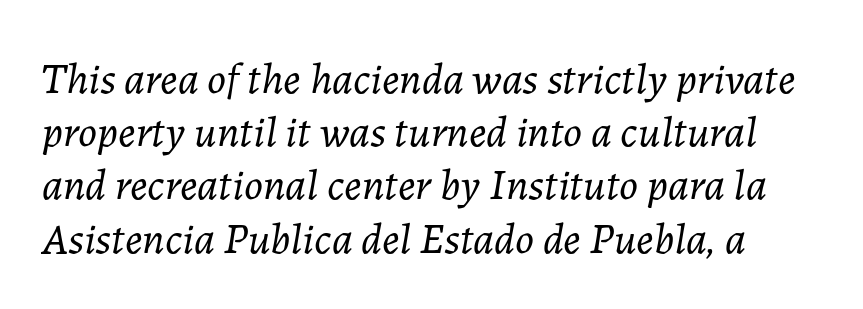
The image shows 44 px light type, italic (leaning right); set line spacing 1.21x, normal letter spacing, not underlined; low stroke contrast and a medium x-height.
